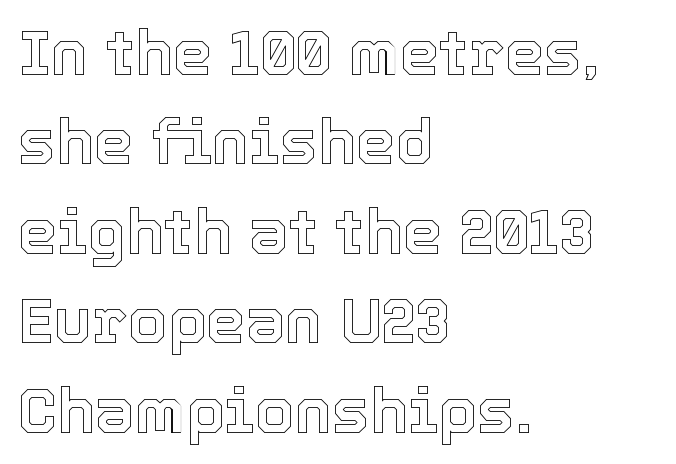
If you drew a line through each stem, it would be perfectly vertical. The letters advance in unequal steps, a hallmark of proportional type. Anything drawn beneath the words? Only blank space. Rows of type keep a routine distance in the vertical direction. The rag falls on the right side of this text block.
